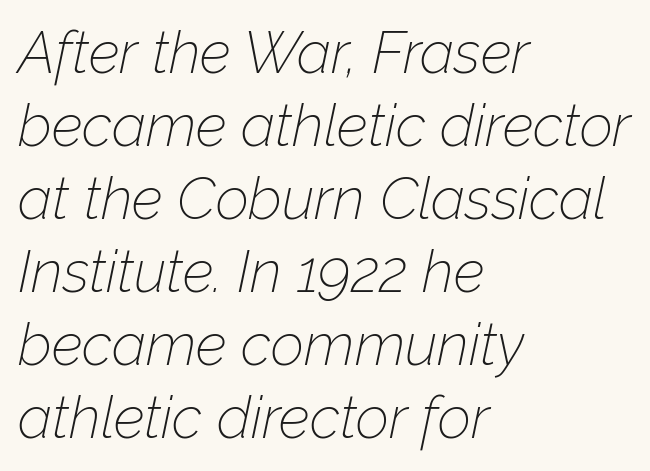
{"italic": "yes", "lean": "right", "slant_degrees": 12, "bold": "no", "weight": "thin", "width": "normal", "stroke_contrast": "low", "x_height": "medium", "monospaced": "no", "underline": "no", "align": "left", "line_spacing": "normal", "line_spacing_ratio": 1.26, "letter_spacing": "normal", "letter_spacing_em": 0.0, "glyph_px": 58}
